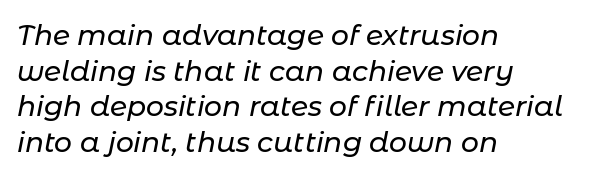
Q: Is the text italic (slanted)? A: Yes, it leans right by about 11 degrees.
Q: Is the text underlined? A: No.
Q: How is the paragraph aligned? A: Left-aligned.
Q: Is the spacing between letters normal or unusually wide? A: Normal.
Q: Is the spacing between lines tight, normal or loose? A: Normal.
Q: Width (condensed, normal, or wide)? A: Normal.
Q: Stroke contrast? A: Low.
Q: x-height? A: Medium.
Q: Monospaced? A: No.
